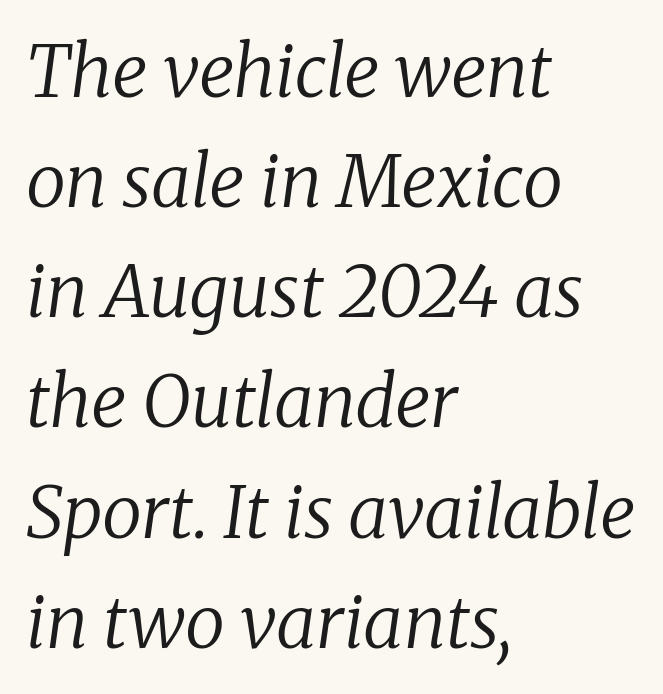
{"serif": "yes", "italic": "yes", "lean": "right", "slant_degrees": 8, "bold": "no", "weight": "regular", "width": "normal", "stroke_contrast": "low", "x_height": "medium", "monospaced": "no", "underline": "no", "align": "left", "line_spacing": "normal", "line_spacing_ratio": 1.53, "letter_spacing": "normal", "letter_spacing_em": 0.0, "glyph_px": 72}
